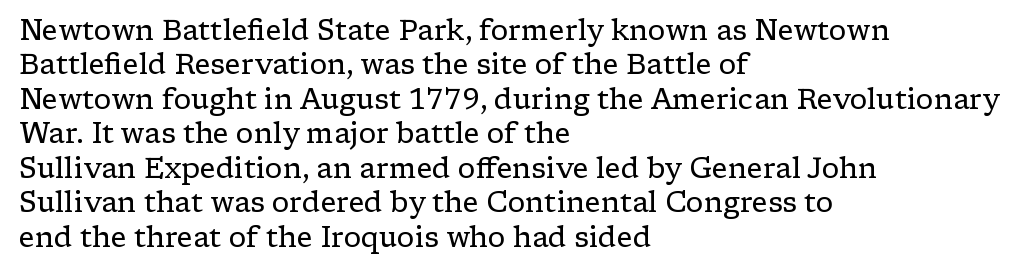
Lines of text with bare space underneath. These lines are rendered in a variable-pitch font. Bold? No — there's no thickening of the strokes. Italic: no, the glyphs are upright roman. Look at the bottom of the vertical strokes: they flare into serifs here. Where is the straight margin? On the left.
